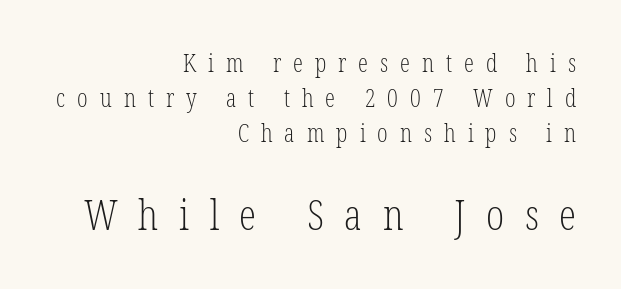
The image shows 43 px light, condensed serif type, upright; set right-aligned, normal line spacing (1.4x), unusually wide letter spacing (+0.48 em), not underlined; the second (bottom) block is 1.72x larger; low stroke contrast and a medium x-height.
